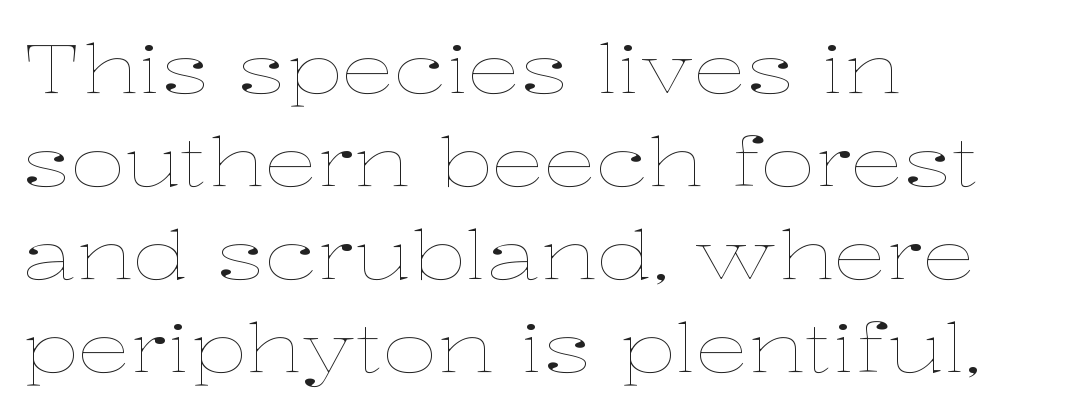
The image shows 67 px thin, wide type, upright; set left-aligned, normal line spacing (1.39x), normal letter spacing, not underlined; low stroke contrast and a medium x-height.
